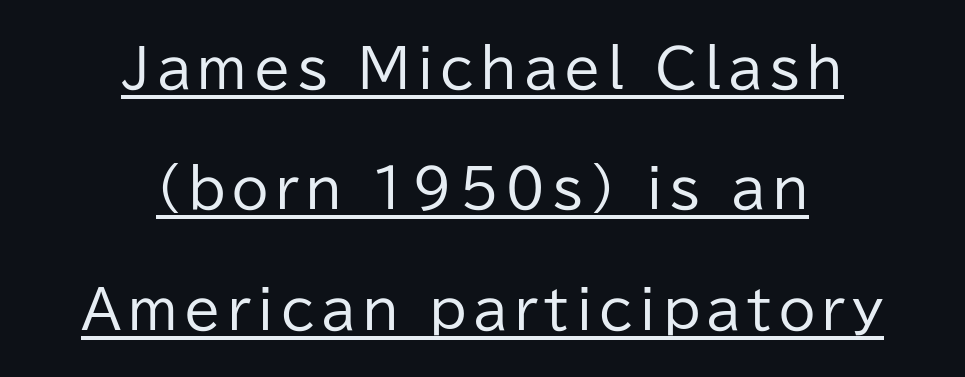
Q: Is the text bold? A: No.
Q: Is the text italic (slanted)? A: No, it is upright.
Q: Is the typeface a serif or a sans-serif typeface? A: Sans-serif.
Q: Is the text underlined? A: Yes.
Q: How is the paragraph aligned? A: Centered.
Q: Is the spacing between lines tight, normal or loose? A: Loose.
Q: Width (condensed, normal, or wide)? A: Normal.
Q: Stroke contrast? A: Low.
Q: x-height? A: Medium.
Q: Monospaced? A: No.
